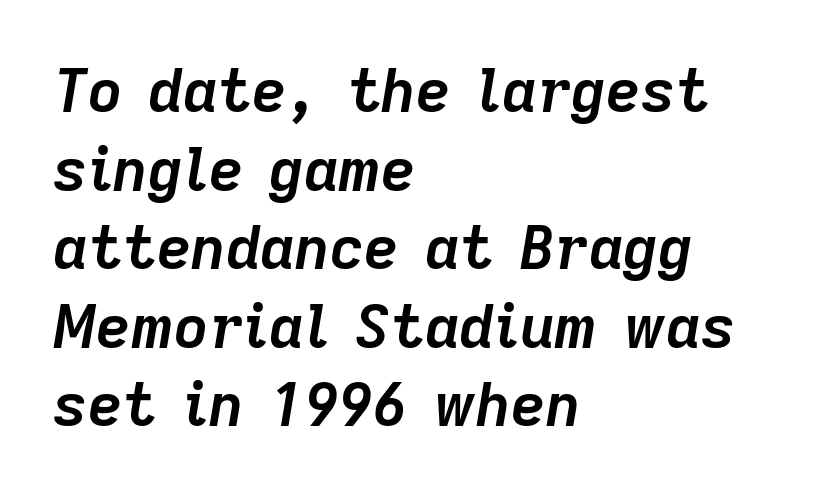
The image shows 60 px semibold type, italic (leaning right); set left-aligned, normal line spacing (1.31x), normal letter spacing, not underlined; low stroke contrast and a medium x-height.
